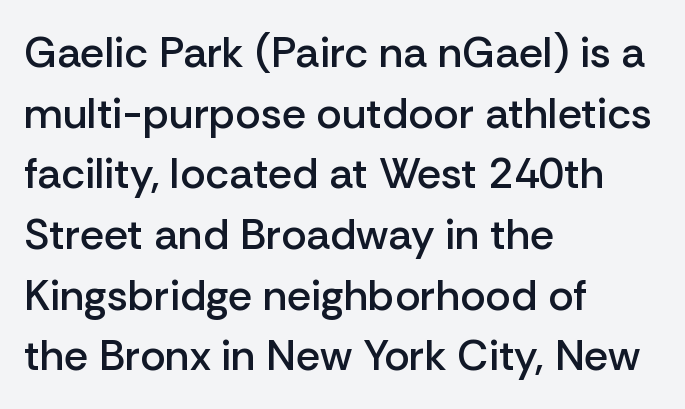
The image shows 43 px semibold sans-serif type, upright; set left-aligned, normal line spacing (1.41x), normal letter spacing, not underlined; low stroke contrast and a medium x-height.
